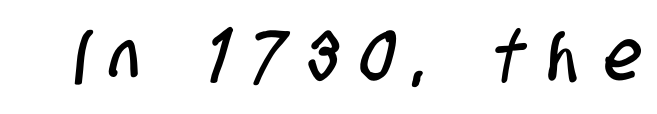
The image shows 70 px condensed sans-serif type; set unusually wide letter spacing (+0.35 em), not underlined; low stroke contrast and a large x-height.
